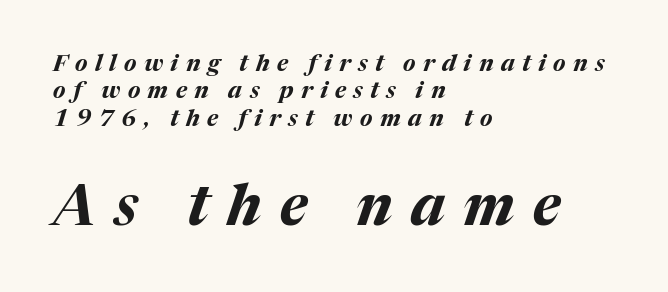
{"italic": "yes", "lean": "right", "slant_degrees": 17, "bold": "yes", "weight": "bold", "width": "normal", "stroke_contrast": "medium", "x_height": "medium", "monospaced": "no", "underline": "no", "align": "left", "line_spacing_ratio": 1.19, "letter_spacing": "wide", "letter_spacing_em": 0.32, "larger_block": "second", "size_ratio": 2.48, "glyph_px": 57}
